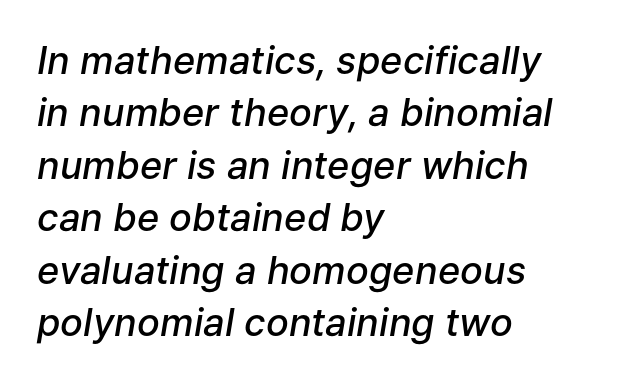
Firm but not heavy-handed strokes: this text is semibold. The glyphs look as if they've been sheared to an angle. Teacher's note: observe the even left margin — that is flush-left alignment. Just letters on the line, the space beneath them empty. Normally led — the rows are evenly, conventionally spaced.
